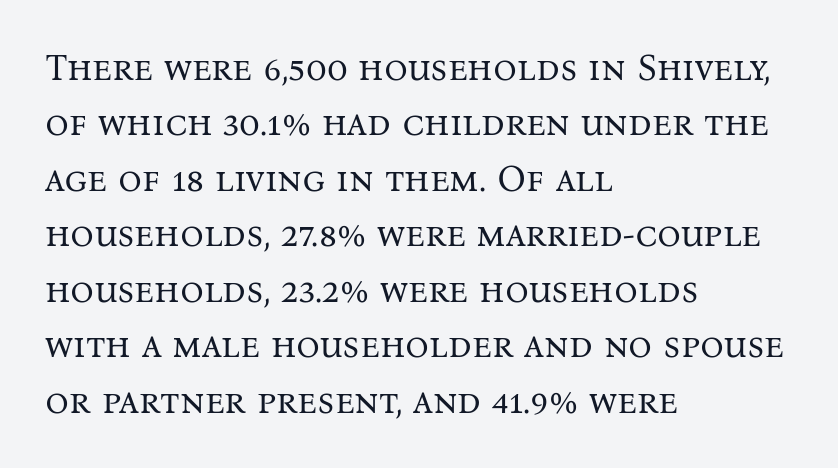
Q: Is the text bold? A: No.
Q: Is the text italic (slanted)? A: No, it is upright.
Q: Is the typeface a serif or a sans-serif typeface? A: Serif.
Q: Is the text underlined? A: No.
Q: How is the paragraph aligned? A: Left-aligned.
Q: Is the spacing between letters normal or unusually wide? A: Normal.
Q: Is the spacing between lines tight, normal or loose? A: Normal.
Q: Width (condensed, normal, or wide)? A: Normal.
Q: Stroke contrast? A: Medium.
Q: x-height? A: Medium.
Q: Monospaced? A: No.
